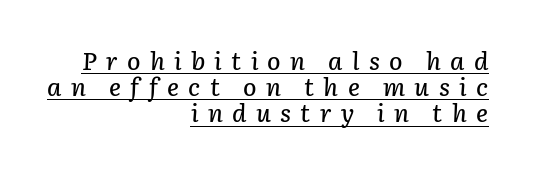
Q: Is the text italic (slanted)? A: Yes, it leans right by about 3 degrees.
Q: Is the text underlined? A: Yes.
Q: How is the paragraph aligned? A: Right-aligned.
Q: Is the spacing between letters normal or unusually wide? A: Unusually wide.
Q: Is the spacing between lines tight, normal or loose? A: Tight.
